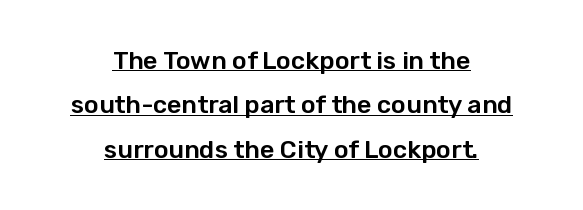
The passage is arranged like a title page — every line centered. The line texture is even and compact thanks to regular tracking. Ordinary non-slanted type is in use. Does a line run under the words? Yes, clearly.
